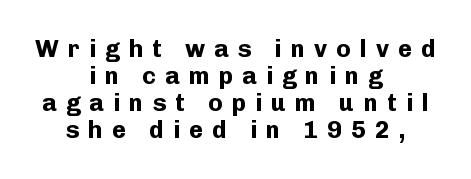
{"italic": "no", "bold": "yes", "underline": "no", "align": "center", "line_spacing": "tight", "line_spacing_ratio": 1.13, "letter_spacing": "wide", "letter_spacing_em": 0.38, "glyph_px": 24}
